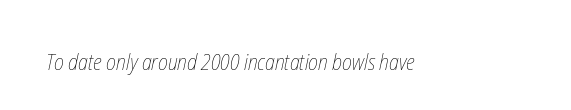
{"bold": "no", "underline": "no", "letter_spacing": "normal", "letter_spacing_em": 0.0, "glyph_px": 22}
